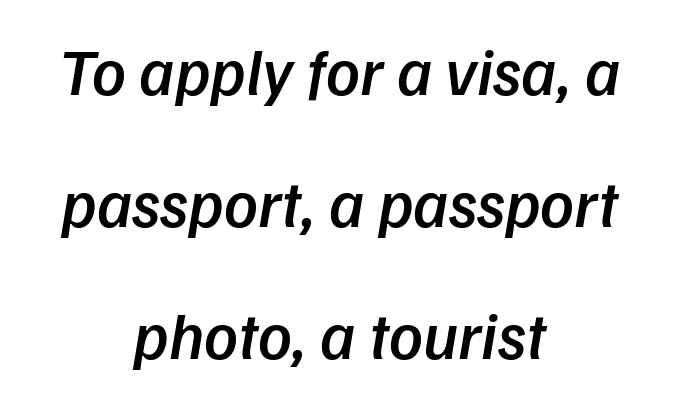
The image shows 66 px semibold type, italic (leaning right); set centered, loose line spacing (2.0x), normal letter spacing, not underlined; low stroke contrast and a medium x-height.
